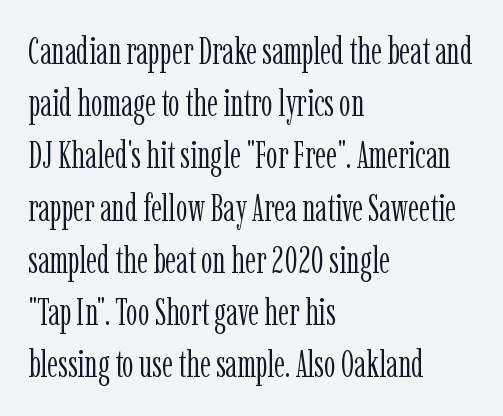
The image shows 37 px light, condensed serif type, upright; set left-aligned, normal line spacing (1.41x), normal letter spacing, not underlined; low stroke contrast and a medium x-height.
